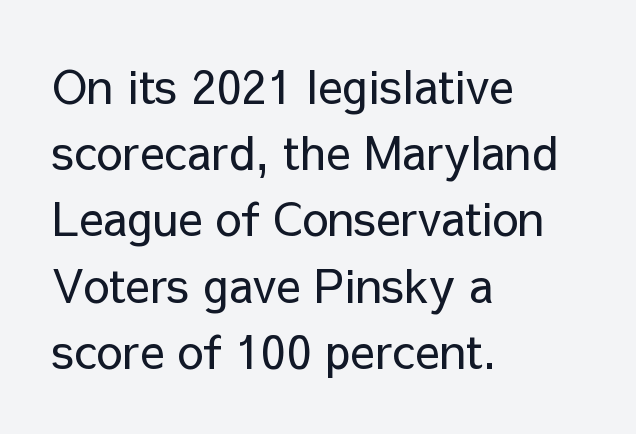
{"serif": "no", "italic": "no", "bold": "no", "weight": "regular", "width": "normal", "stroke_contrast": "low", "x_height": "medium", "monospaced": "no", "underline": "no", "align": "left", "line_spacing": "normal", "line_spacing_ratio": 1.44, "letter_spacing": "normal", "letter_spacing_em": 0.0, "glyph_px": 46}
